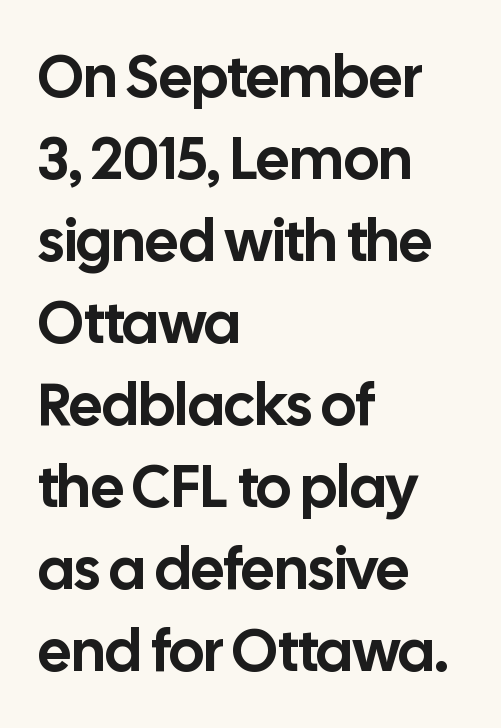
The image shows 59 px sans-serif type, upright; set left-aligned, normal line spacing (1.39x), normal letter spacing, not underlined; low stroke contrast and a medium x-height.
